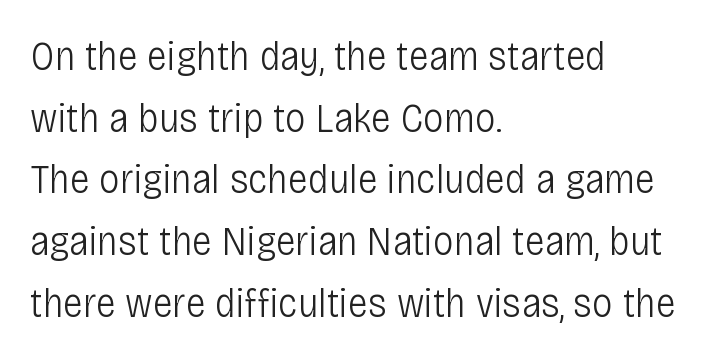
{"serif": "no", "italic": "no", "bold": "no", "weight": "light", "width": "condensed", "stroke_contrast": "low", "x_height": "large", "monospaced": "no", "underline": "no", "align": "left", "line_spacing": "normal", "line_spacing_ratio": 1.47, "letter_spacing": "normal", "letter_spacing_em": 0.0, "glyph_px": 42}
